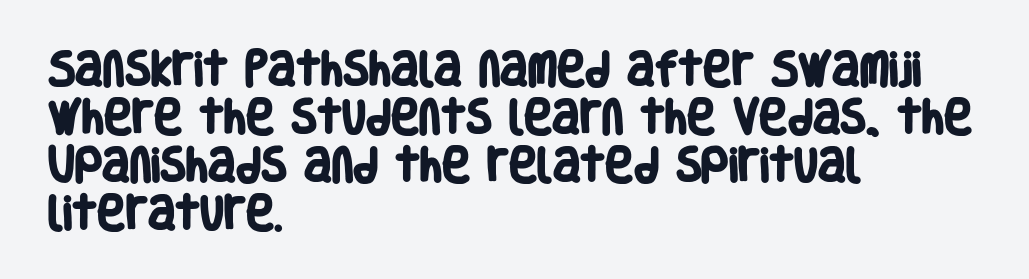
The image shows 38 px heavy, condensed sans-serif type; set left-aligned, normal line spacing (1.26x), normal letter spacing, not underlined; low stroke contrast and a large x-height.
